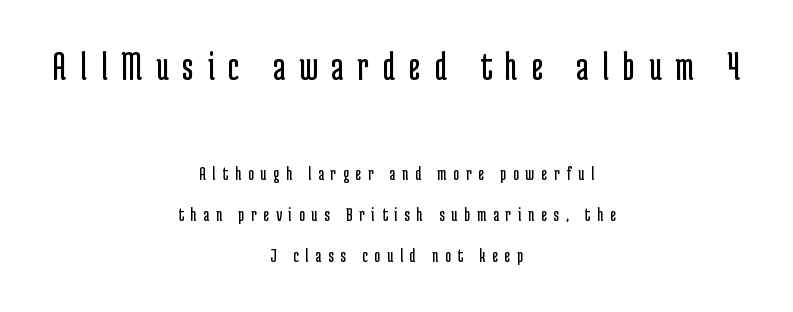
Q: Is the text bold? A: No.
Q: Is the text italic (slanted)? A: No, it is upright.
Q: Is the typeface a serif or a sans-serif typeface? A: Sans-serif.
Q: Is the text underlined? A: No.
Q: How is the paragraph aligned? A: Centered.
Q: Is the spacing between letters normal or unusually wide? A: Unusually wide.
Q: Is the spacing between lines tight, normal or loose? A: Loose.
Q: Which block of text is set in a larger size, the first (top) or the second (bottom)? A: The first (top) one.
Q: Width (condensed, normal, or wide)? A: Condensed.
Q: Stroke contrast? A: Low.
Q: x-height? A: Medium.
Q: Monospaced? A: No.
